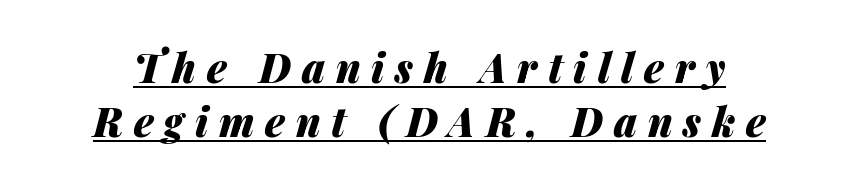
Q: Is the text bold? A: Yes.
Q: Is the text italic (slanted)? A: Yes, it leans right by about 14 degrees.
Q: Is the text underlined? A: Yes.
Q: Is the spacing between letters normal or unusually wide? A: Unusually wide.
Q: Is the spacing between lines tight, normal or loose? A: Normal.
Q: Width (condensed, normal, or wide)? A: Normal.
Q: Stroke contrast? A: Medium.
Q: x-height? A: Medium.
Q: Monospaced? A: No.
